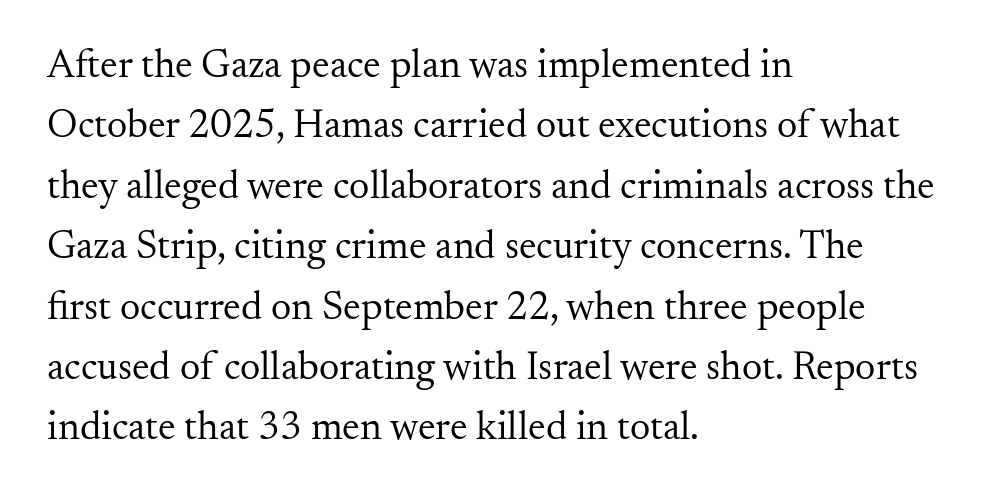
The image shows 40 px regular-weight serif type, upright; set left-aligned, normal line spacing (1.51x), normal letter spacing, not underlined; medium stroke contrast and a small x-height.
